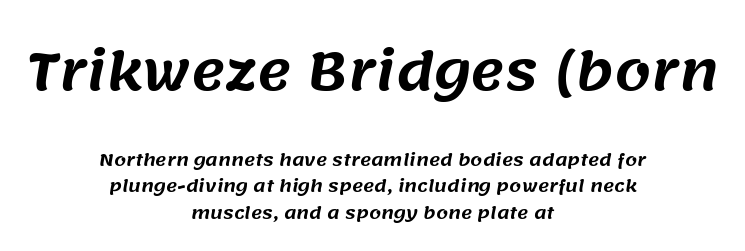
Q: Is the typeface a serif or a sans-serif typeface? A: Sans-serif.
Q: Is the text underlined? A: No.
Q: How is the paragraph aligned? A: Centered.
Q: Is the spacing between letters normal or unusually wide? A: Normal.
Q: Is the spacing between lines tight, normal or loose? A: Normal.
Q: Which block of text is set in a larger size, the first (top) or the second (bottom)? A: The first (top) one.
Q: Width (condensed, normal, or wide)? A: Normal.
Q: Stroke contrast? A: Medium.
Q: x-height? A: Large.
Q: Monospaced? A: No.
